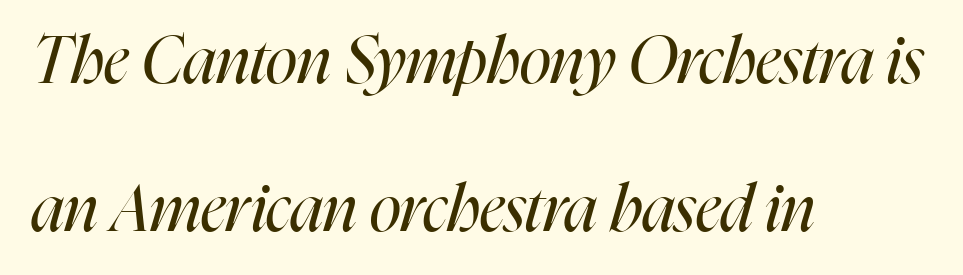
Q: Is the text bold? A: No.
Q: Is the text italic (slanted)? A: Yes, it leans right by about 16 degrees.
Q: Is the text underlined? A: No.
Q: How is the paragraph aligned? A: Left-aligned.
Q: Is the spacing between letters normal or unusually wide? A: Normal.
Q: Is the spacing between lines tight, normal or loose? A: Loose.
Q: Width (condensed, normal, or wide)? A: Condensed.
Q: Stroke contrast? A: High.
Q: x-height? A: Medium.
Q: Monospaced? A: No.
